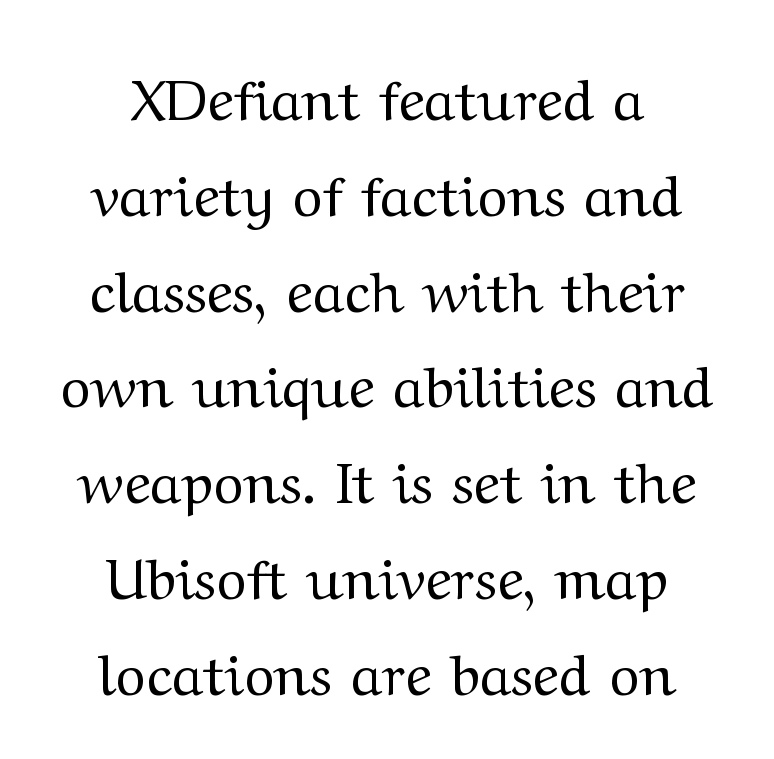
Letters rest on an invisible, unmarked baseline. Ascenders rise straight up at ninety degrees. The font sits on the lighter half of the weight spectrum, regular included. Rows of type keep a routine distance in the vertical direction.
